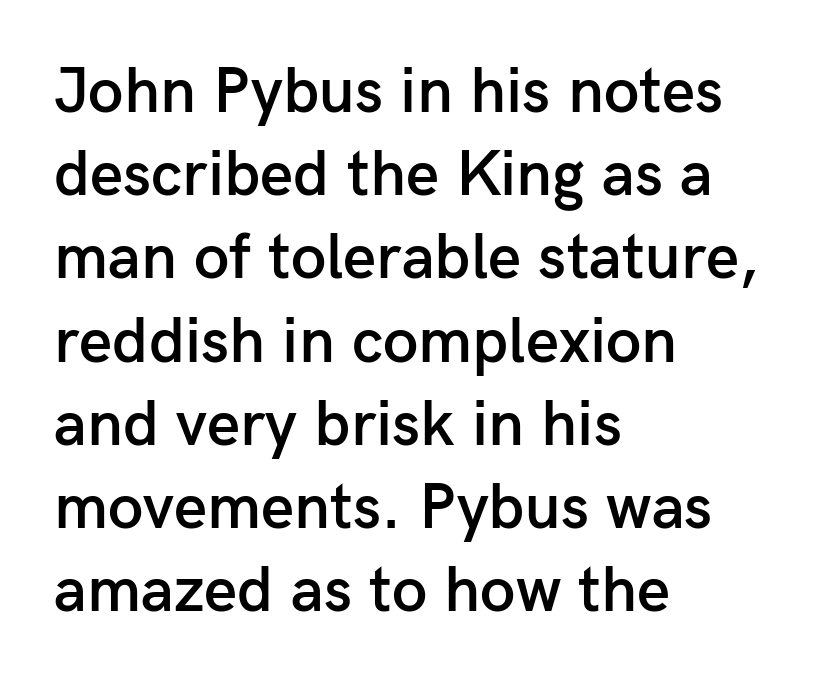
{"serif": "no", "italic": "no", "bold": "semi", "weight": "semibold", "width": "normal", "stroke_contrast": "low", "x_height": "medium", "monospaced": "no", "underline": "no", "align": "left", "line_spacing": "normal", "line_spacing_ratio": 1.3, "letter_spacing": "normal", "letter_spacing_em": 0.0, "glyph_px": 64}
